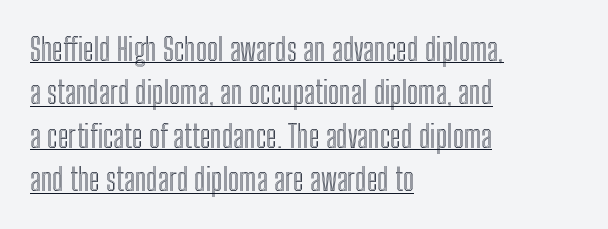
Tracking here is standard; glyphs follow each other at the usual distance. Normally led — the rows are evenly, conventionally spaced. Left-aligned paragraph, ragged on the right. Spacing verdict: proportional, widths tailored to each character. The typography opts for an upright posture over an oblique one.
